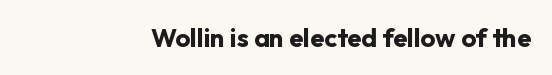
{"italic": "no", "bold": "yes", "underline": "no", "align": "right", "letter_spacing": "normal", "letter_spacing_em": 0.0, "glyph_px": 26}
